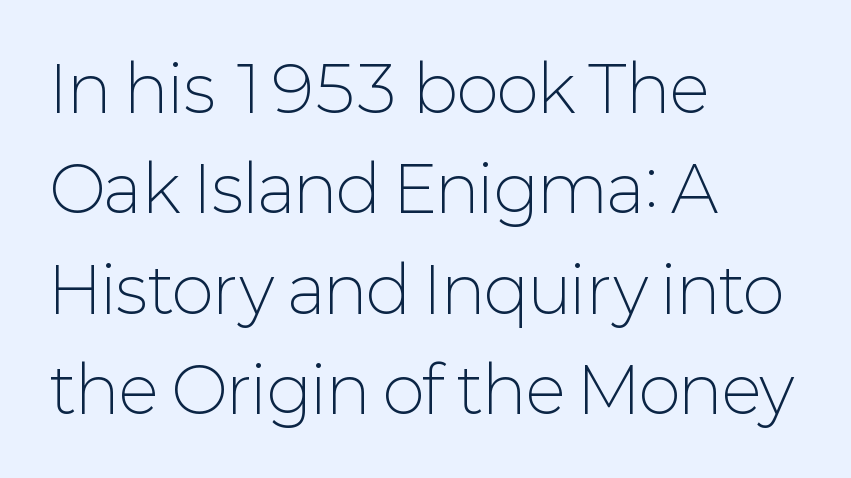
The image shows 64 px light sans-serif type, upright; set left-aligned, normal line spacing (1.57x), normal letter spacing, not underlined; low stroke contrast and a medium x-height.
